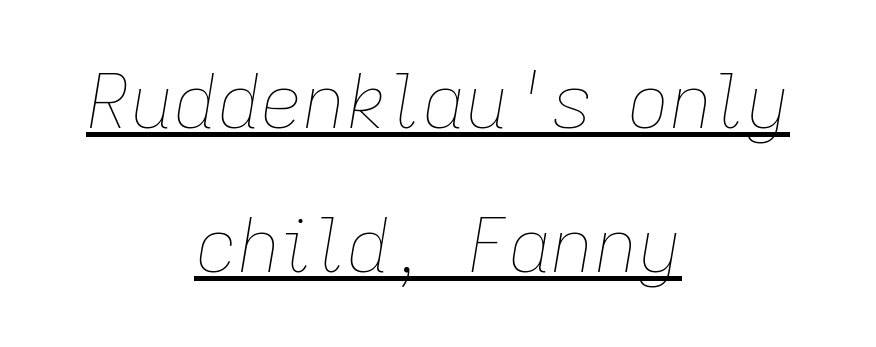
The image shows 75 px thin type, italic (leaning right); set centered, loose line spacing (1.92x), normal letter spacing, underlined; low stroke contrast and a medium x-height.
